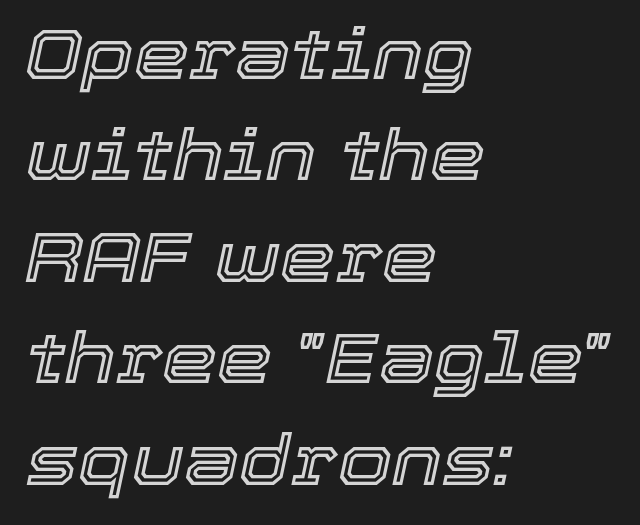
The image shows 70 px text type, italic (leaning right); set left-aligned, normal line spacing (1.45x), normal letter spacing, not underlined; a medium x-height.
